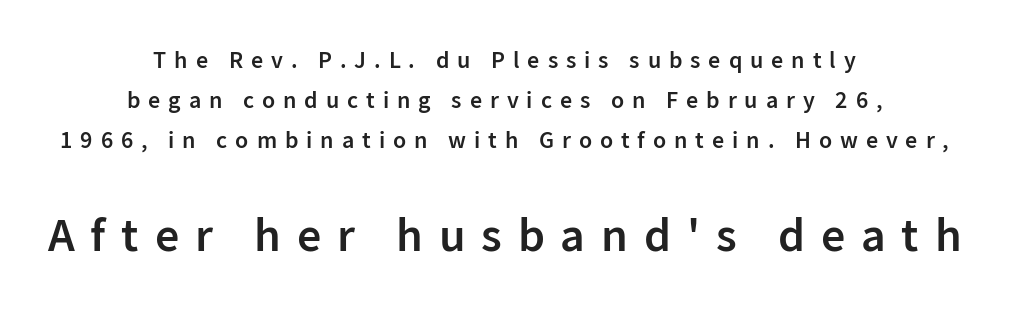
The image shows 48 px semibold sans-serif type, upright; set centered, normal line spacing (1.67x), unusually wide letter spacing (+0.33 em), not underlined; the second (bottom) block is 2.0x larger; low stroke contrast and a medium x-height.
